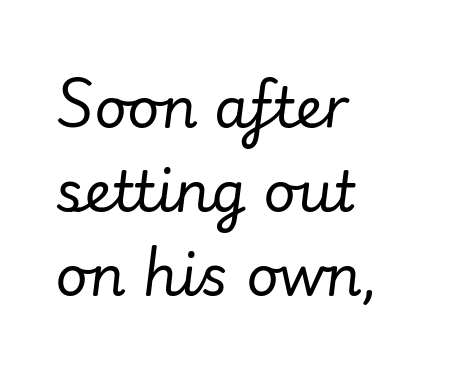
The image shows 56 px regular-weight type, italic (leaning right); set left-aligned, normal line spacing (1.5x), normal letter spacing, not underlined; low stroke contrast and a small x-height.
